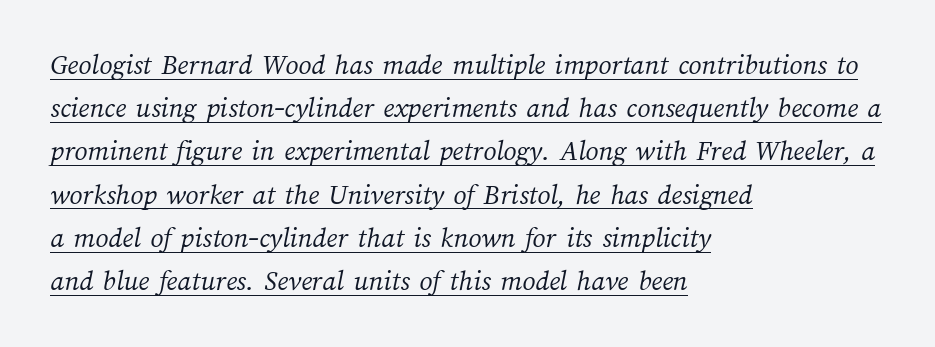
Q: Is the text bold? A: No.
Q: Is the text underlined? A: Yes.
Q: How is the paragraph aligned? A: Left-aligned.
Q: Is the spacing between letters normal or unusually wide? A: Normal.
Q: Is the spacing between lines tight, normal or loose? A: Normal.
Q: Width (condensed, normal, or wide)? A: Normal.
Q: Stroke contrast? A: Medium.
Q: x-height? A: Medium.
Q: Monospaced? A: No.
